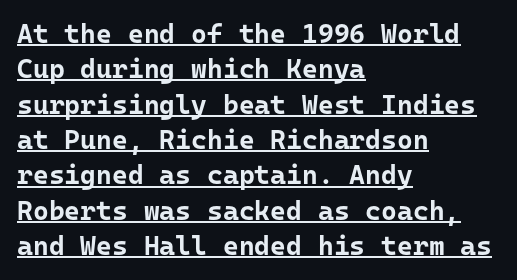
Q: Is the text bold? A: Yes.
Q: Is the text italic (slanted)? A: No, it is upright.
Q: Is the text underlined? A: Yes.
Q: How is the paragraph aligned? A: Left-aligned.
Q: Is the spacing between letters normal or unusually wide? A: Normal.
Q: Is the spacing between lines tight, normal or loose? A: Normal.
